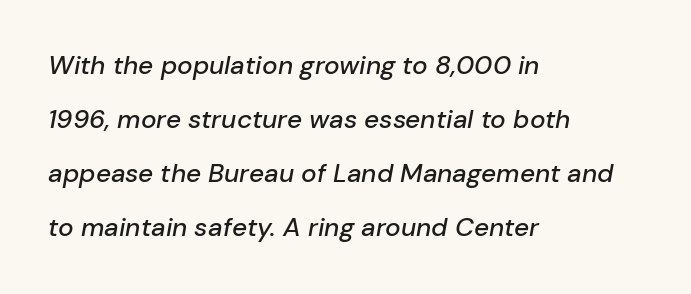
{"italic": "yes", "lean": "right", "slant_degrees": 10, "underline": "no", "align": "left", "line_spacing": "loose", "line_spacing_ratio": 2.08, "letter_spacing": "normal", "letter_spacing_em": 0.0, "glyph_px": 26}
